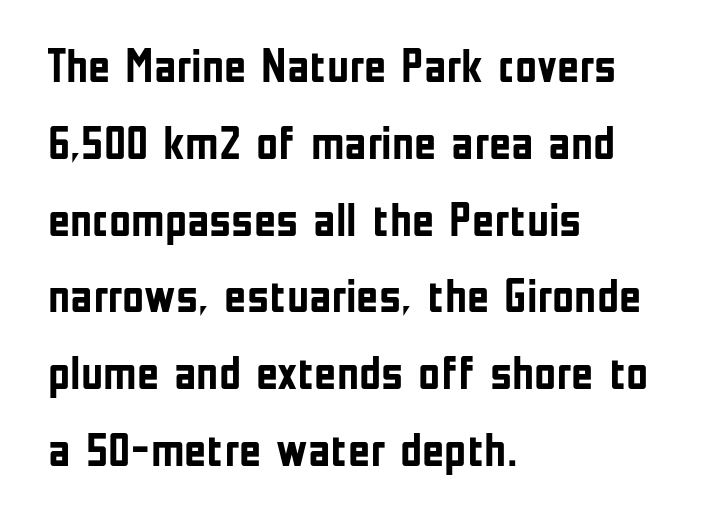
{"serif": "no", "italic": "no", "bold": "yes", "weight": "semibold", "width": "condensed", "stroke_contrast": "low", "x_height": "medium", "monospaced": "no", "underline": "no", "align": "left", "line_spacing": "normal", "line_spacing_ratio": 1.6, "letter_spacing": "normal", "letter_spacing_em": 0.0, "glyph_px": 48}
